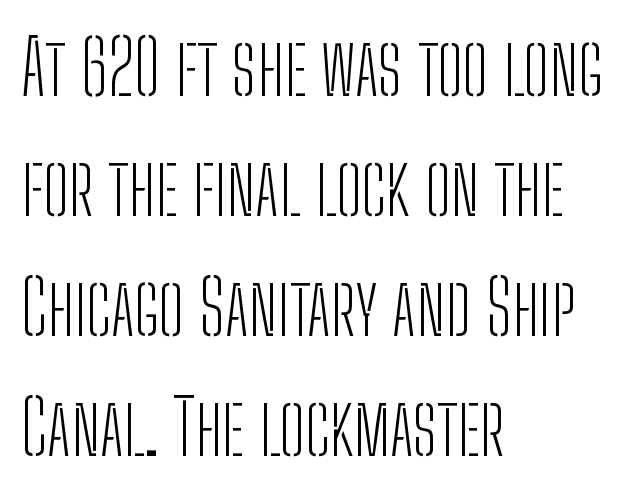
Q: Is the text bold? A: No.
Q: Is the text italic (slanted)? A: No, it is upright.
Q: Is the typeface a serif or a sans-serif typeface? A: Sans-serif.
Q: Is the text underlined? A: No.
Q: How is the paragraph aligned? A: Left-aligned.
Q: Is the spacing between letters normal or unusually wide? A: Normal.
Q: Is the spacing between lines tight, normal or loose? A: Normal.
Q: Width (condensed, normal, or wide)? A: Condensed.
Q: Stroke contrast? A: Low.
Q: x-height? A: Medium.
Q: Monospaced? A: No.
